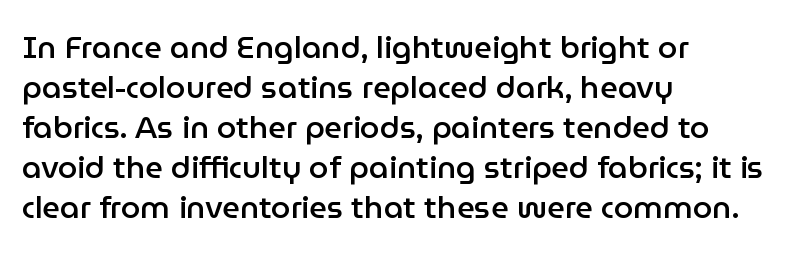
The image shows 31 px semibold sans-serif type, upright; set left-aligned, normal line spacing (1.29x), normal letter spacing, not underlined; low stroke contrast and a medium x-height.
